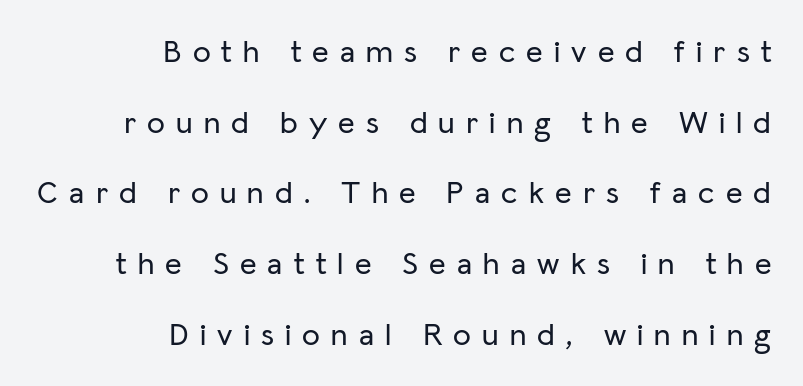
Q: Is the text italic (slanted)? A: No, it is upright.
Q: Is the typeface a serif or a sans-serif typeface? A: Sans-serif.
Q: Is the text underlined? A: No.
Q: How is the paragraph aligned? A: Right-aligned.
Q: Is the spacing between letters normal or unusually wide? A: Unusually wide.
Q: Is the spacing between lines tight, normal or loose? A: Loose.
Q: Width (condensed, normal, or wide)? A: Normal.
Q: Stroke contrast? A: Low.
Q: x-height? A: Medium.
Q: Monospaced? A: No.
